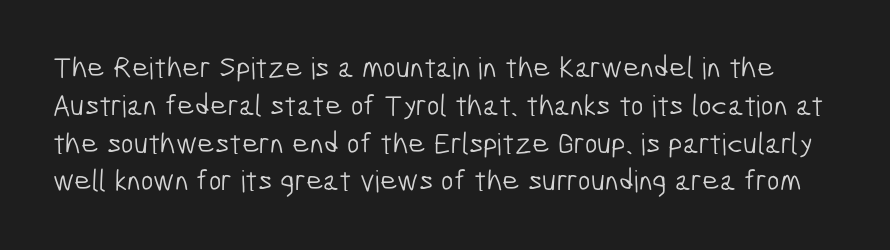
Anything drawn beneath the words? Only blank space. Bold? No — there's no thickening of the strokes. Examine the stroke ends and you'll find no serifs. How would I describe the line gaps? Plain and ordinary. Varying glyph widths throughout — classic text-font behaviour.
